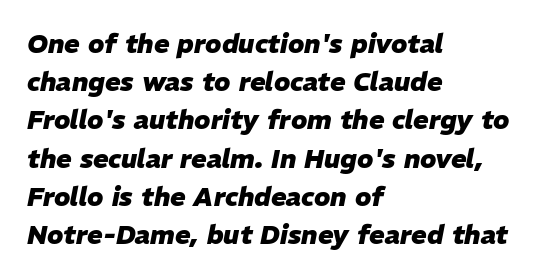
The image shows 26 px bold type, italic (leaning right); set left-aligned, normal line spacing (1.47x), normal letter spacing, not underlined.
